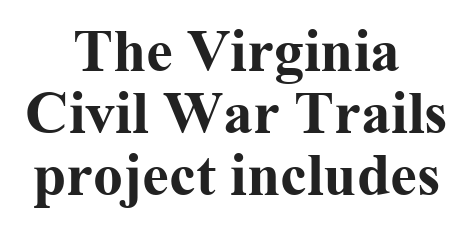
Q: Is the text bold? A: Yes.
Q: Is the text italic (slanted)? A: No, it is upright.
Q: Is the typeface a serif or a sans-serif typeface? A: Serif.
Q: Is the text underlined? A: No.
Q: How is the paragraph aligned? A: Centered.
Q: Is the spacing between letters normal or unusually wide? A: Normal.
Q: Is the spacing between lines tight, normal or loose? A: Tight.
Q: Width (condensed, normal, or wide)? A: Normal.
Q: Stroke contrast? A: Medium.
Q: x-height? A: Medium.
Q: Monospaced? A: No.
